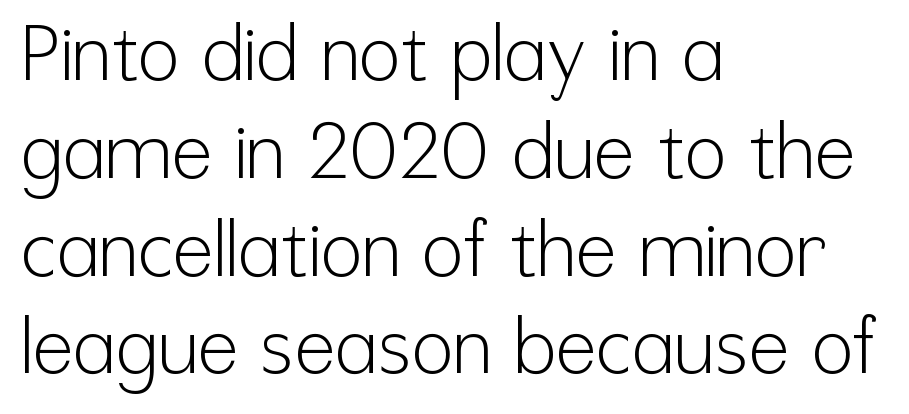
{"serif": "no", "italic": "no", "bold": "no", "weight": "light", "width": "condensed", "stroke_contrast": "low", "x_height": "medium", "monospaced": "no", "underline": "no", "align": "left", "line_spacing": "normal", "line_spacing_ratio": 1.27, "letter_spacing": "normal", "letter_spacing_em": 0.0, "glyph_px": 77}
